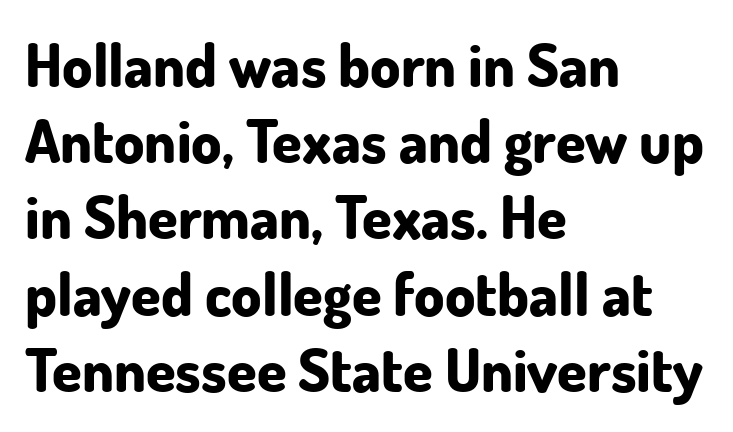
Q: Is the text bold? A: Yes.
Q: Is the text italic (slanted)? A: No, it is upright.
Q: Is the typeface a serif or a sans-serif typeface? A: Sans-serif.
Q: Is the text underlined? A: No.
Q: How is the paragraph aligned? A: Left-aligned.
Q: Is the spacing between letters normal or unusually wide? A: Normal.
Q: Is the spacing between lines tight, normal or loose? A: Normal.
Q: Width (condensed, normal, or wide)? A: Normal.
Q: Stroke contrast? A: Low.
Q: x-height? A: Small.
Q: Monospaced? A: No.
